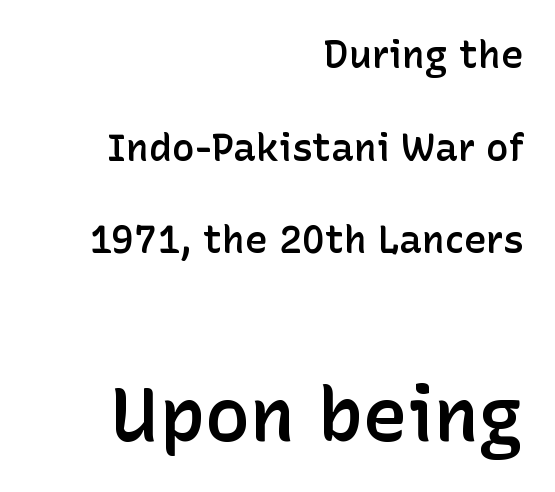
The image shows 75 px semibold sans-serif type, upright; set right-aligned, loose line spacing (2.44x), normal letter spacing, not underlined; the second (bottom) block is 1.97x larger; low stroke contrast and a medium x-height.
